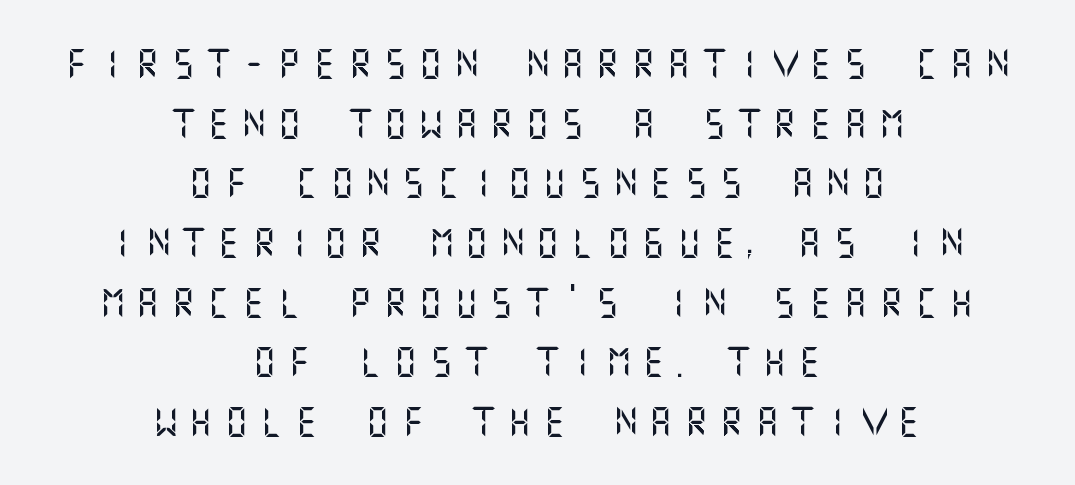
Q: Is the text italic (slanted)? A: No, it is upright.
Q: Is the typeface a serif or a sans-serif typeface? A: Sans-serif.
Q: Is the text underlined? A: No.
Q: How is the paragraph aligned? A: Centered.
Q: Is the spacing between letters normal or unusually wide? A: Unusually wide.
Q: Is the spacing between lines tight, normal or loose? A: Loose.
Q: Width (condensed, normal, or wide)? A: Normal.
Q: Stroke contrast? A: Medium.
Q: x-height? A: Large.
